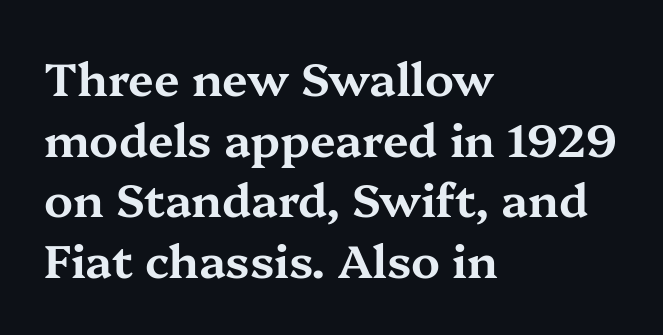
Left-aligned paragraph, ragged on the right. These lines are composed in type with serifs. Do the letters lean? They stand straight. Spacing verdict: proportional, widths tailored to each character. The line-height multiplier appears to be the usual default. Letters rest on an invisible, unmarked baseline.
